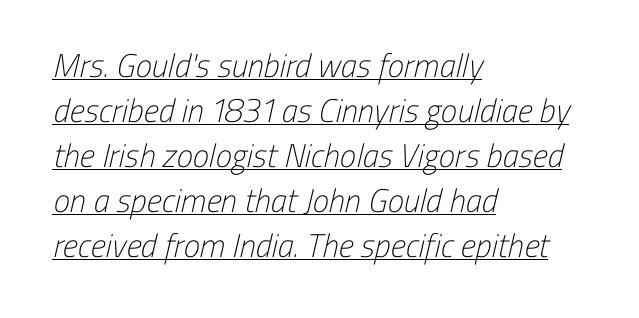
The image shows 33 px light, condensed sans-serif type; set left-aligned, normal line spacing (1.36x), normal letter spacing, underlined; low stroke contrast and a medium x-height.
